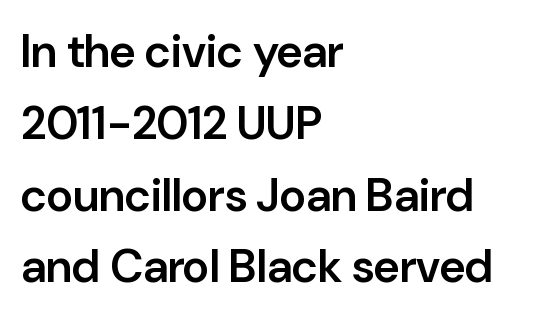
{"serif": "no", "italic": "no", "bold": "semi", "weight": "semibold", "width": "normal", "stroke_contrast": "low", "x_height": "medium", "monospaced": "no", "underline": "no", "align": "left", "line_spacing": "normal", "line_spacing_ratio": 1.56, "letter_spacing": "normal", "letter_spacing_em": 0.0, "glyph_px": 46}
